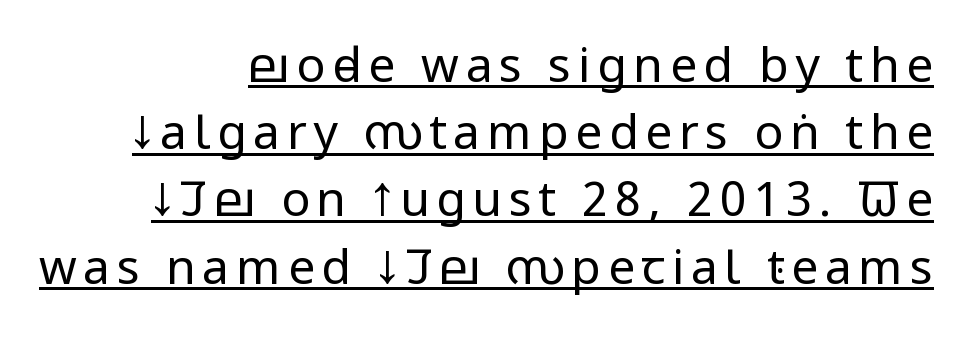
Q: Is the text bold? A: No.
Q: Is the text italic (slanted)? A: No, it is upright.
Q: Is the typeface a serif or a sans-serif typeface? A: Sans-serif.
Q: Is the text underlined? A: Yes.
Q: How is the paragraph aligned? A: Right-aligned.
Q: Is the spacing between lines tight, normal or loose? A: Normal.
Q: Width (condensed, normal, or wide)? A: Condensed.
Q: Stroke contrast? A: Low.
Q: x-height? A: Large.
Q: Monospaced? A: No.
